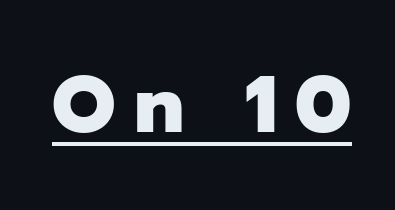
Quick note: not italic, upright. In terms of letterspacing, this is a distinctly airy, spread setting. Summary of weight: heavy, a full bold. Proportional: the letters do not fall into vertical columns.
